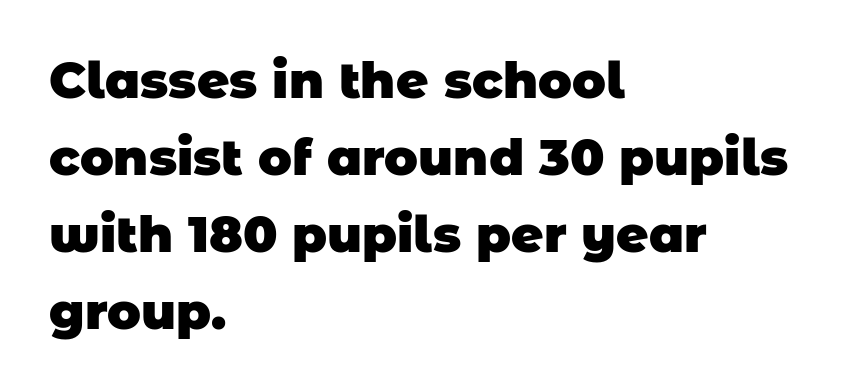
Visually the block forms a straight wall on the left and a jagged coastline on the right. Students, observe: this is what conventionally led text looks like. Has an underline been added? It has not. Strong, thick strokes mark this as bold type. The passage shown is typed in a proportional face where columns would drift.
